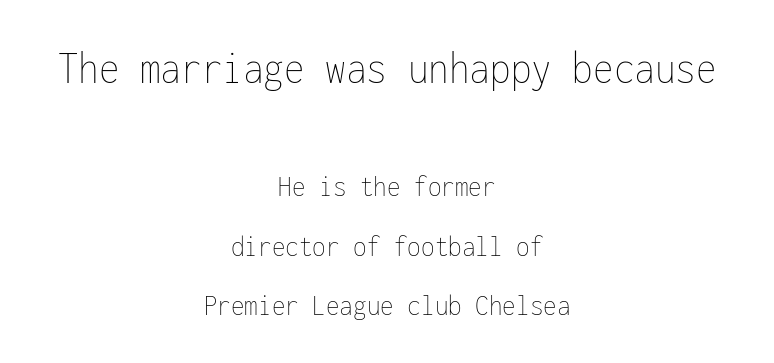
Q: Is the text bold? A: No.
Q: Is the text italic (slanted)? A: No, it is upright.
Q: Is the text underlined? A: No.
Q: How is the paragraph aligned? A: Centered.
Q: Is the spacing between letters normal or unusually wide? A: Normal.
Q: Is the spacing between lines tight, normal or loose? A: Loose.
Q: Which block of text is set in a larger size, the first (top) or the second (bottom)? A: The first (top) one.
Q: Width (condensed, normal, or wide)? A: Condensed.
Q: Stroke contrast? A: Low.
Q: x-height? A: Medium.
Q: Monospaced? A: Yes.
